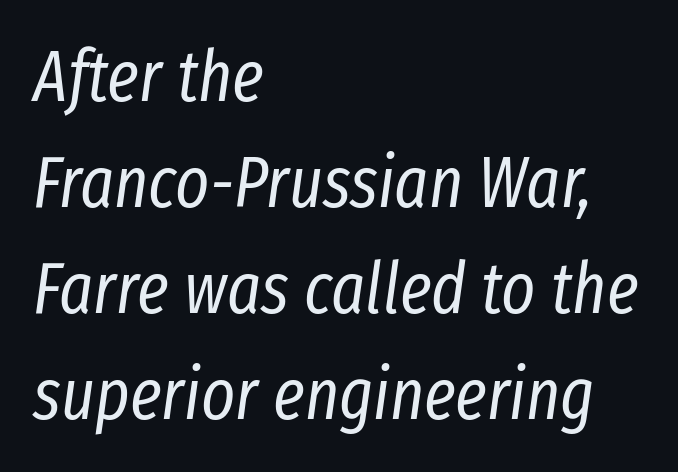
The image shows 72 px regular-weight, condensed type, italic (leaning right); set left-aligned, normal line spacing (1.47x), normal letter spacing, not underlined; low stroke contrast and a medium x-height.
